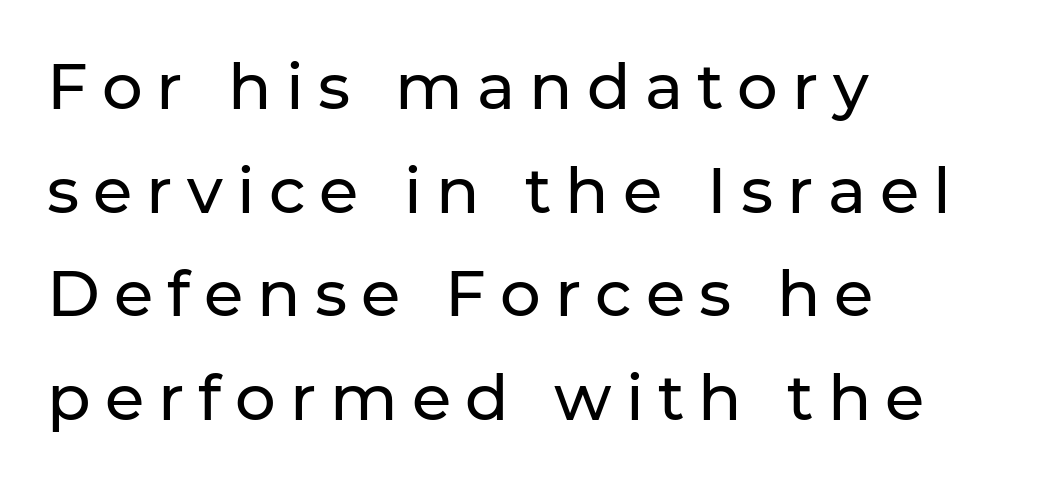
Q: Is the text italic (slanted)? A: No, it is upright.
Q: Is the typeface a serif or a sans-serif typeface? A: Sans-serif.
Q: Is the text underlined? A: No.
Q: How is the paragraph aligned? A: Left-aligned.
Q: Is the spacing between letters normal or unusually wide? A: Unusually wide.
Q: Is the spacing between lines tight, normal or loose? A: Normal.
Q: Width (condensed, normal, or wide)? A: Normal.
Q: Stroke contrast? A: Low.
Q: x-height? A: Medium.
Q: Monospaced? A: No.
